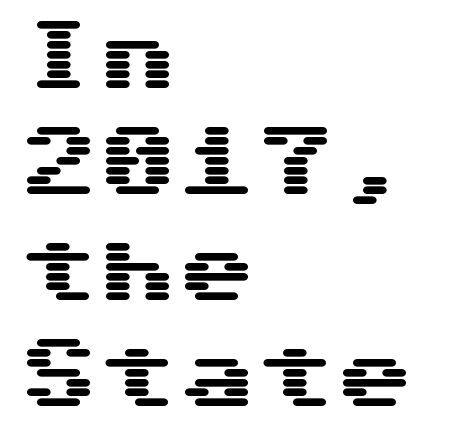
The image shows 79 px wide sans-serif type, upright; set left-aligned, normal line spacing (1.34x), normal letter spacing, not underlined; medium stroke contrast and a medium x-height.
